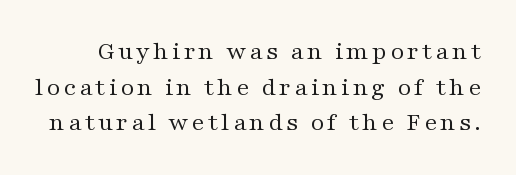
Lines of text with bare space underneath. The weight would be labelled regular, book, light, or lighter still. Leading: standard. The letters stand straight up with perfectly vertical stems.
